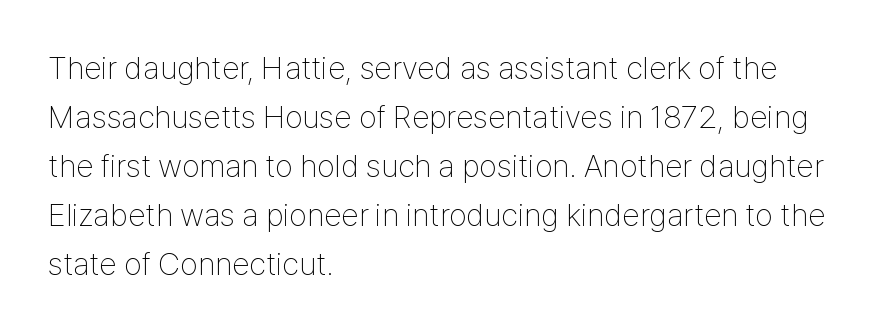
{"serif": "no", "italic": "no", "bold": "no", "weight": "thin", "width": "condensed", "stroke_contrast": "low", "x_height": "medium", "monospaced": "no", "underline": "no", "align": "left", "line_spacing": "normal", "line_spacing_ratio": 1.53, "letter_spacing": "normal", "letter_spacing_em": 0.0, "glyph_px": 32}
